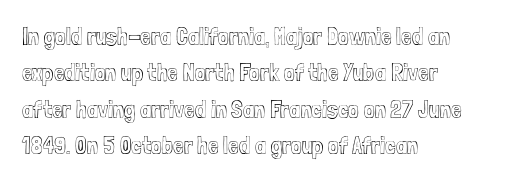
Q: Is the text italic (slanted)? A: No, it is upright.
Q: Is the text underlined? A: No.
Q: How is the paragraph aligned? A: Left-aligned.
Q: Is the spacing between letters normal or unusually wide? A: Normal.
Q: Is the spacing between lines tight, normal or loose? A: Normal.
